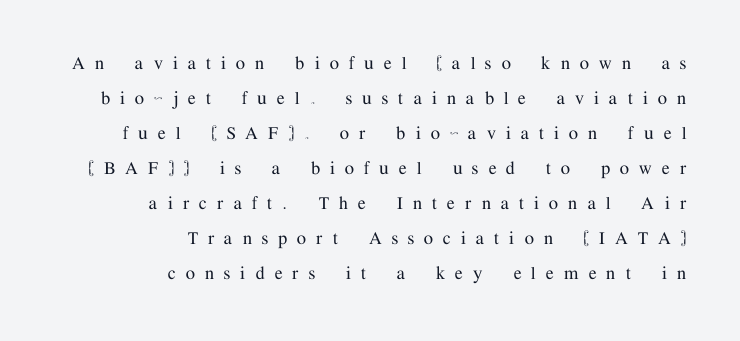
Q: Is the text italic (slanted)? A: No, it is upright.
Q: Is the text underlined? A: No.
Q: How is the paragraph aligned? A: Right-aligned.
Q: Is the spacing between letters normal or unusually wide? A: Unusually wide.
Q: Is the spacing between lines tight, normal or loose? A: Normal.
